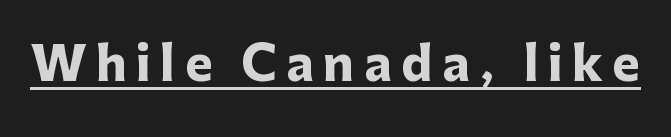
Look at the bottom of the vertical strokes: they stop flat, with no serifs. A dark, heavy texture on the line: the type is bold. Proportional: the letters do not fall into vertical columns. The letters stand straight up with perfectly vertical stems. Underline: present. Inter-character spacing is expanded well beyond the font's built-in metrics.
